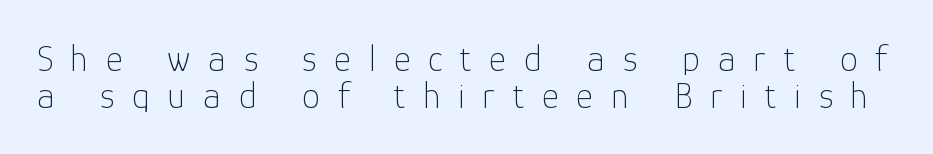
{"serif": "no", "italic": "no", "bold": "no", "weight": "thin", "width": "normal", "stroke_contrast": "low", "x_height": "medium", "monospaced": "no", "underline": "no", "line_spacing": "tight", "line_spacing_ratio": 1.0, "letter_spacing": "wide", "letter_spacing_em": 0.48, "glyph_px": 37}
